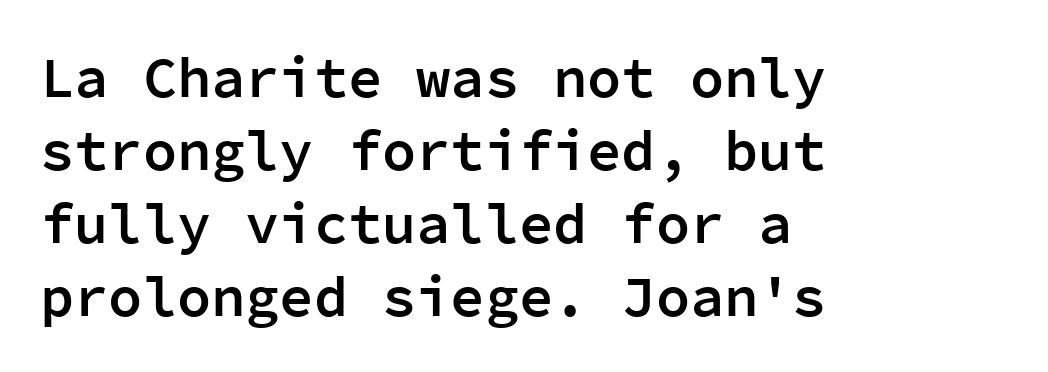
The image shows 57 px semibold sans-serif type, upright, monospaced; set left-aligned, normal line spacing (1.28x), normal letter spacing, not underlined; low stroke contrast and a medium x-height.
